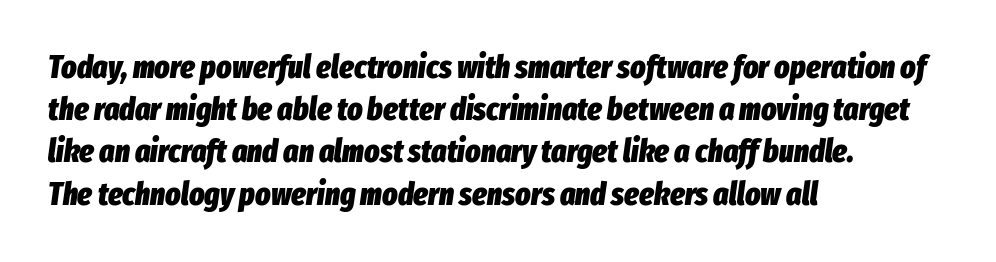
{"italic": "yes", "lean": "right", "slant_degrees": 8, "bold": "yes", "weight": "heavy", "width": "condensed", "stroke_contrast": "low", "x_height": "medium", "monospaced": "no", "underline": "no", "align": "left", "line_spacing": "normal", "line_spacing_ratio": 1.32, "letter_spacing": "normal", "letter_spacing_em": 0.0, "glyph_px": 32}
